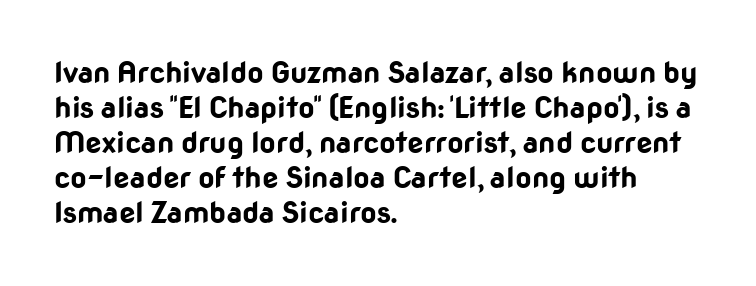
Rule under the text: the space is simply empty. Short and long lines alike share a common starting point at left. The glyphs in this specimen are sans serif. Plenty of ink on the page — the face is bold. The type is set solid horizontally, with unmodified tracking. The rendering uses natural spacing where letterforms have individual widths.
